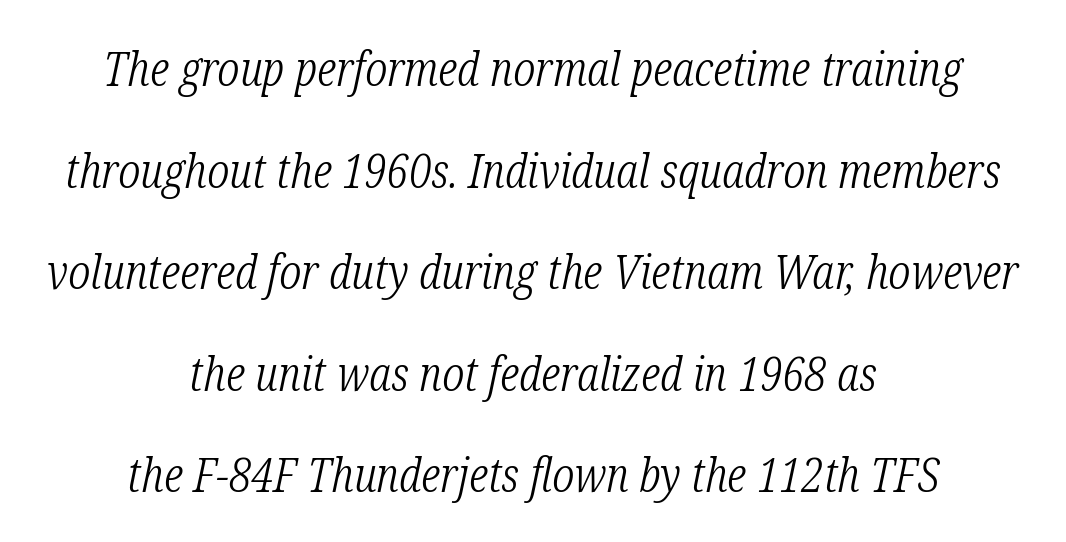
The words here are not underlined. Do the characters align in a grid? No, the font is proportional. The rendering applies a slant to the glyphs. No heavy texture on the line: the type isn't bold. The font family rendered here belongs to the serif group. Typeset on center — no edge is straight.
